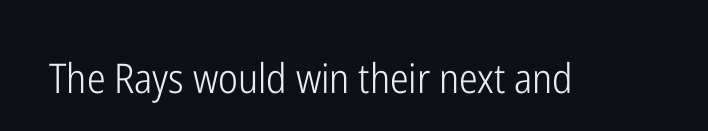
Q: Is the text bold? A: No.
Q: Is the text italic (slanted)? A: No, it is upright.
Q: Is the typeface a serif or a sans-serif typeface? A: Sans-serif.
Q: Is the text underlined? A: No.
Q: Is the spacing between letters normal or unusually wide? A: Normal.
Q: Width (condensed, normal, or wide)? A: Condensed.
Q: Stroke contrast? A: Low.
Q: x-height? A: Medium.
Q: Monospaced? A: No.
